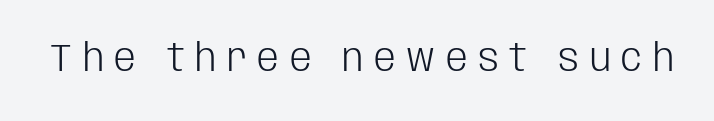
Each word looks stretched out because of the extra space between its letters. Italic? Not at all — the glyphs are vertical. The face used here is proportionally spaced, like ordinary book or web type. Honestly, there is no underline to notice here at all. Grotesque or geometric, the face here clearly has no serifs. Summary of weight: not heavy and not bold.
